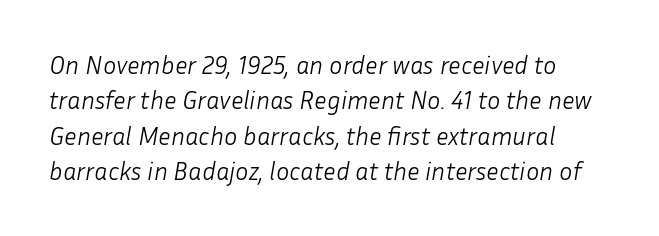
Q: Is the text bold? A: No.
Q: Is the text italic (slanted)? A: Yes, it leans right by about 10 degrees.
Q: Is the text underlined? A: No.
Q: Is the spacing between letters normal or unusually wide? A: Normal.
Q: Is the spacing between lines tight, normal or loose? A: Normal.
